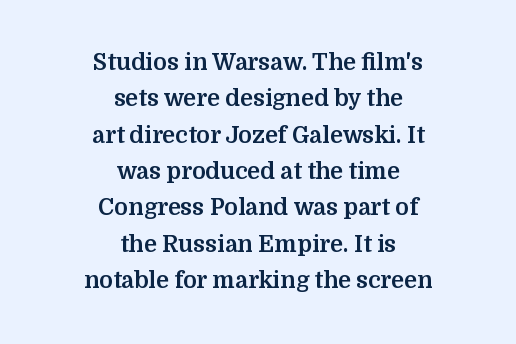
The image shows 23 px bold type, upright; set centered, normal line spacing (1.58x), normal letter spacing, not underlined.
